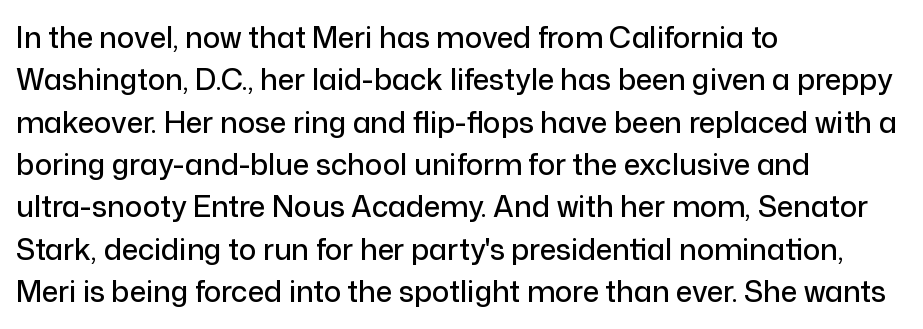
The image shows 29 px sans-serif type, upright; set left-aligned, normal line spacing (1.46x), normal letter spacing, not underlined; low stroke contrast and a medium x-height.
